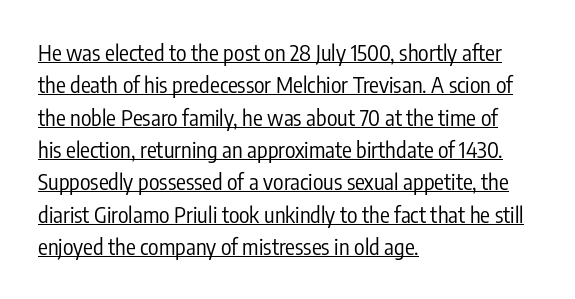
{"italic": "no", "bold": "no", "underline": "yes", "align": "left", "line_spacing": "normal", "line_spacing_ratio": 1.47, "letter_spacing": "normal", "letter_spacing_em": 0.0, "glyph_px": 22}
